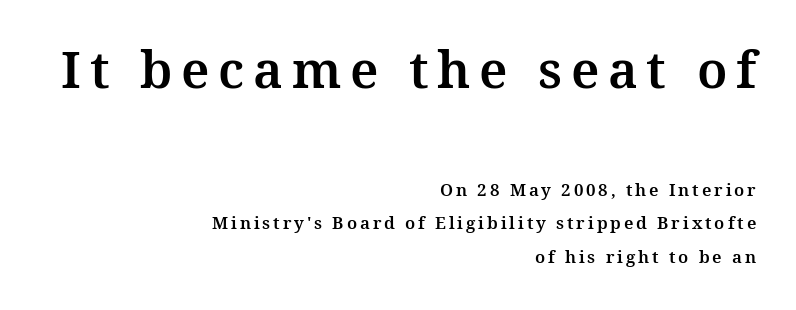
Q: Is the text italic (slanted)? A: No, it is upright.
Q: Is the typeface a serif or a sans-serif typeface? A: Serif.
Q: Is the text underlined? A: No.
Q: How is the paragraph aligned? A: Right-aligned.
Q: Is the spacing between lines tight, normal or loose? A: Loose.
Q: Which block of text is set in a larger size, the first (top) or the second (bottom)? A: The first (top) one.
Q: Width (condensed, normal, or wide)? A: Normal.
Q: Stroke contrast? A: Medium.
Q: x-height? A: Medium.
Q: Monospaced? A: No.
